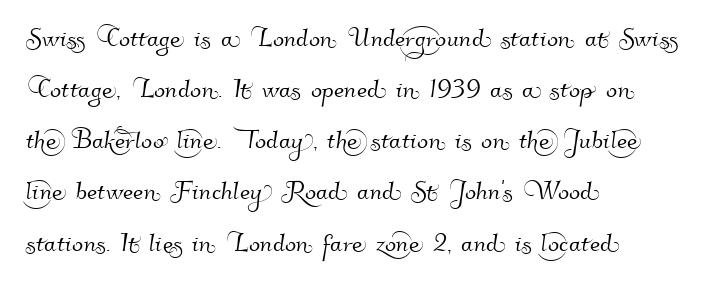
Q: Is the typeface a serif or a sans-serif typeface? A: Sans-serif.
Q: Is the text underlined? A: No.
Q: How is the paragraph aligned? A: Left-aligned.
Q: Is the spacing between letters normal or unusually wide? A: Normal.
Q: Is the spacing between lines tight, normal or loose? A: Normal.
Q: Width (condensed, normal, or wide)? A: Normal.
Q: Stroke contrast? A: High.
Q: x-height? A: Small.
Q: Monospaced? A: No.
